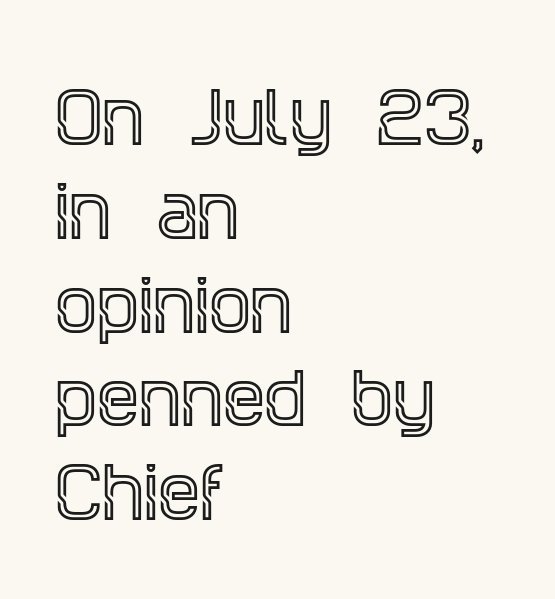
The compositor pushed each line to the left boundary. Yep, those are serifs on the letters. The gap between lines stays unmarked. Characters follow at the spacing the type designer built in. The line-height multiplier appears to be the usual default.
